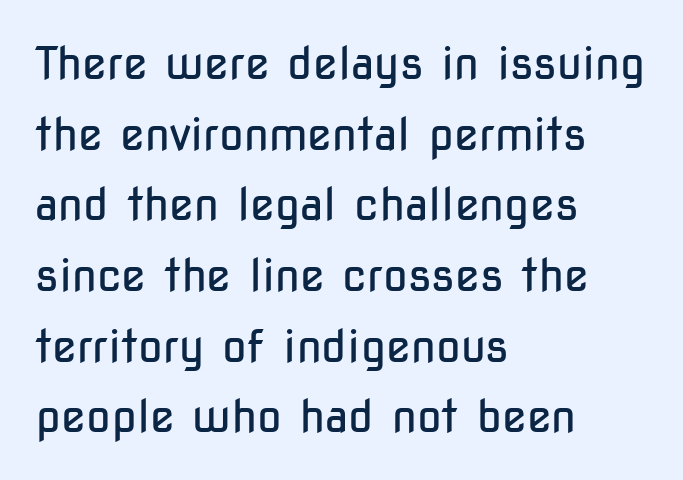
Q: Is the text bold? A: No.
Q: Is the text italic (slanted)? A: No, it is upright.
Q: Is the typeface a serif or a sans-serif typeface? A: Sans-serif.
Q: Is the text underlined? A: No.
Q: How is the paragraph aligned? A: Left-aligned.
Q: Is the spacing between letters normal or unusually wide? A: Normal.
Q: Is the spacing between lines tight, normal or loose? A: Normal.
Q: Width (condensed, normal, or wide)? A: Condensed.
Q: Stroke contrast? A: Low.
Q: x-height? A: Medium.
Q: Monospaced? A: No.
